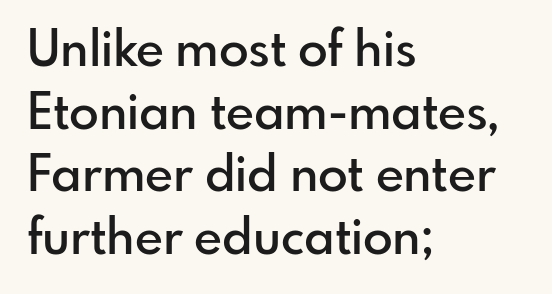
The image shows 49 px semibold sans-serif type, upright; set left-aligned, normal line spacing (1.28x), normal letter spacing, not underlined; low stroke contrast and a small x-height.
